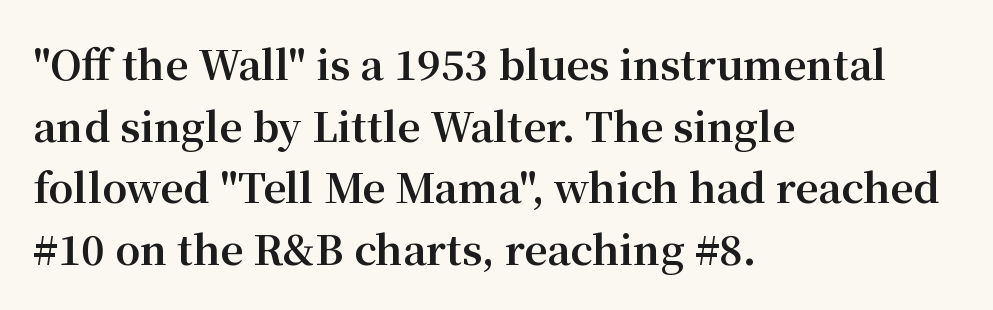
The image shows 40 px bold serif type, upright; set left-aligned, normal line spacing (1.54x), normal letter spacing, not underlined; medium stroke contrast and a medium x-height.
